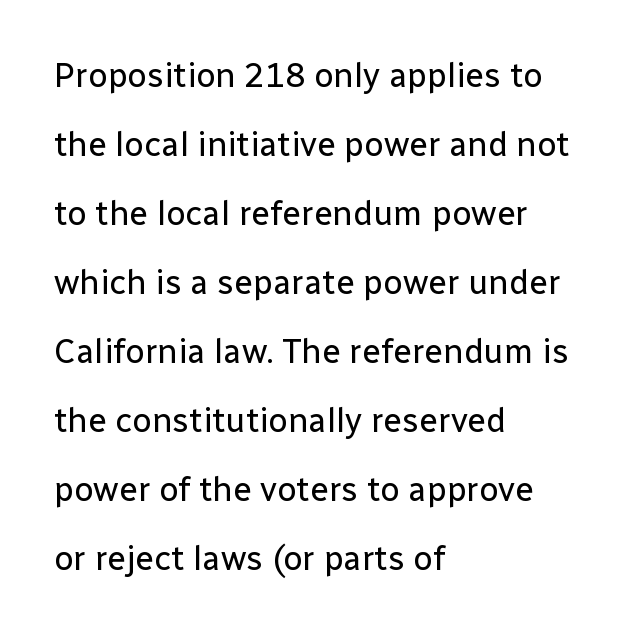
The image shows 34 px regular-weight sans-serif type, upright; set left-aligned, loose line spacing (2.03x), normal letter spacing, not underlined; low stroke contrast and a medium x-height.
